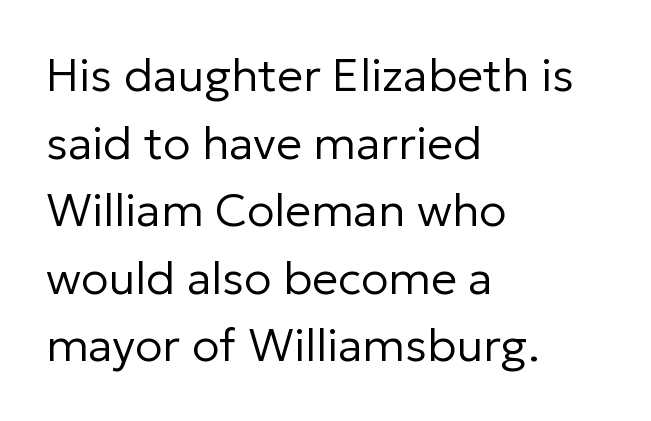
Unmarked baselines from the first word to the last. These lines are rendered in a variable-pitch font. If you drew a ruler down the left edge, every line would touch it. Stem width sits at or under what a default text font uses.
